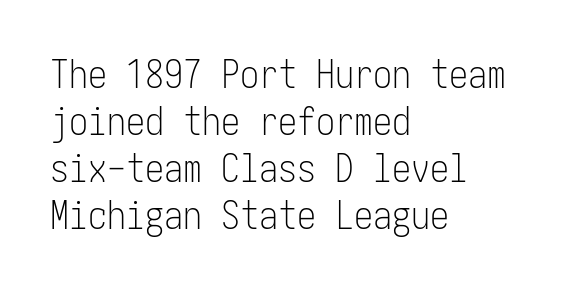
The image shows 38 px light, condensed sans-serif type, upright; set left-aligned, line spacing 1.24x, normal letter spacing, not underlined; low stroke contrast and a medium x-height.
